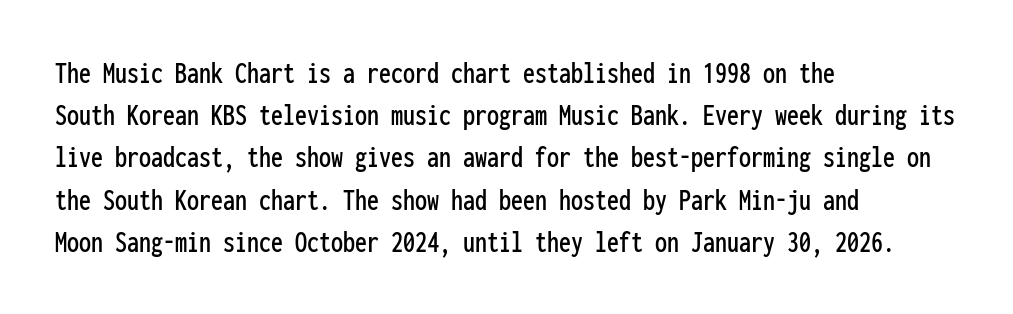
The image shows 32 px condensed sans-serif type, upright, monospaced; set left-aligned, normal line spacing (1.32x), normal letter spacing, not underlined; low stroke contrast and a medium x-height.
